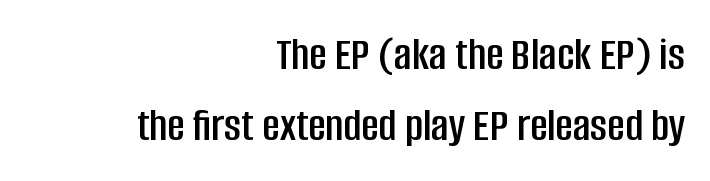
The image shows 48 px condensed sans-serif type, upright; set right-aligned, normal line spacing (1.48x), normal letter spacing, not underlined; low stroke contrast and a large x-height.
